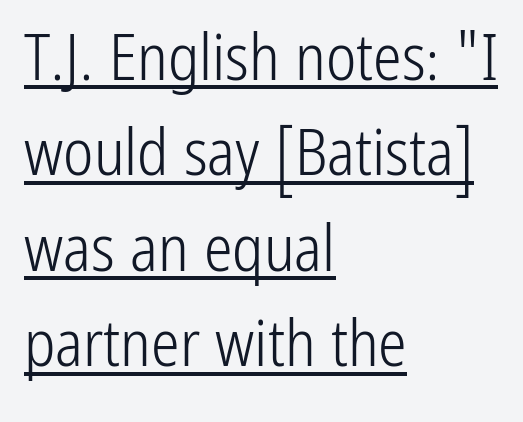
{"serif": "no", "italic": "no", "bold": "no", "weight": "light", "width": "condensed", "stroke_contrast": "low", "x_height": "medium", "monospaced": "no", "underline": "yes", "align": "left", "line_spacing": "normal", "line_spacing_ratio": 1.49, "letter_spacing": "normal", "letter_spacing_em": 0.0, "glyph_px": 64}
